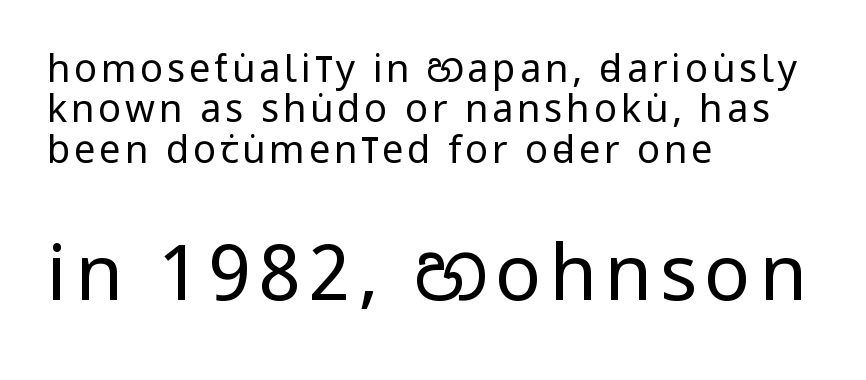
Q: Is the text bold? A: No.
Q: Is the text italic (slanted)? A: No, it is upright.
Q: Is the typeface a serif or a sans-serif typeface? A: Sans-serif.
Q: Is the text underlined? A: No.
Q: How is the paragraph aligned? A: Left-aligned.
Q: Is the spacing between lines tight, normal or loose? A: Tight.
Q: Which block of text is set in a larger size, the first (top) or the second (bottom)? A: The second (bottom) one.
Q: Width (condensed, normal, or wide)? A: Condensed.
Q: Stroke contrast? A: Low.
Q: x-height? A: Large.
Q: Monospaced? A: No.
